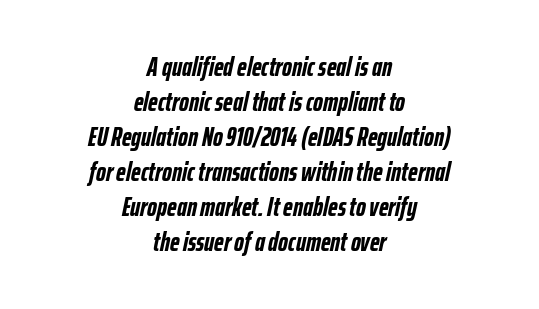
Q: Is the text bold? A: Yes.
Q: Is the text italic (slanted)? A: Yes, it leans right by about 12 degrees.
Q: Is the text underlined? A: No.
Q: How is the paragraph aligned? A: Centered.
Q: Is the spacing between letters normal or unusually wide? A: Normal.
Q: Is the spacing between lines tight, normal or loose? A: Normal.
